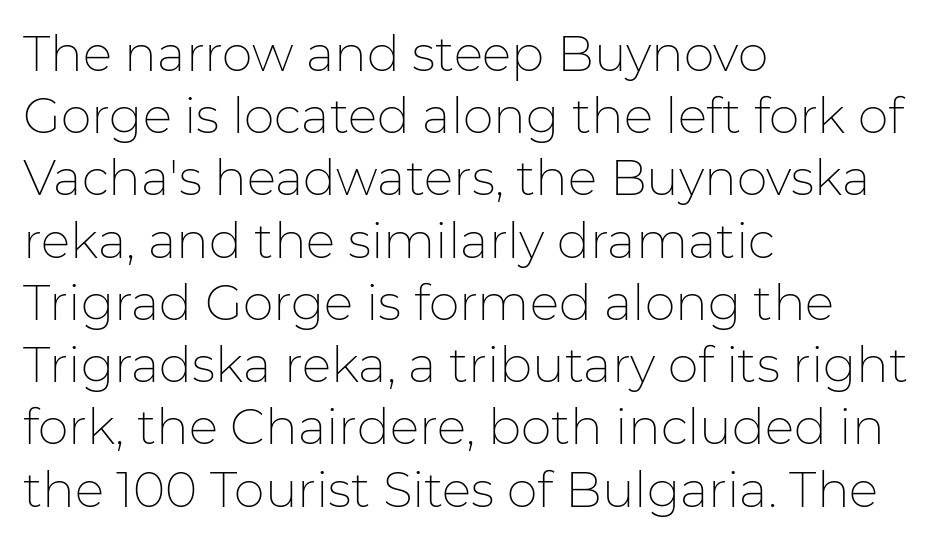
The image shows 49 px thin sans-serif type, upright; set left-aligned, normal line spacing (1.27x), normal letter spacing, not underlined; low stroke contrast and a medium x-height.
